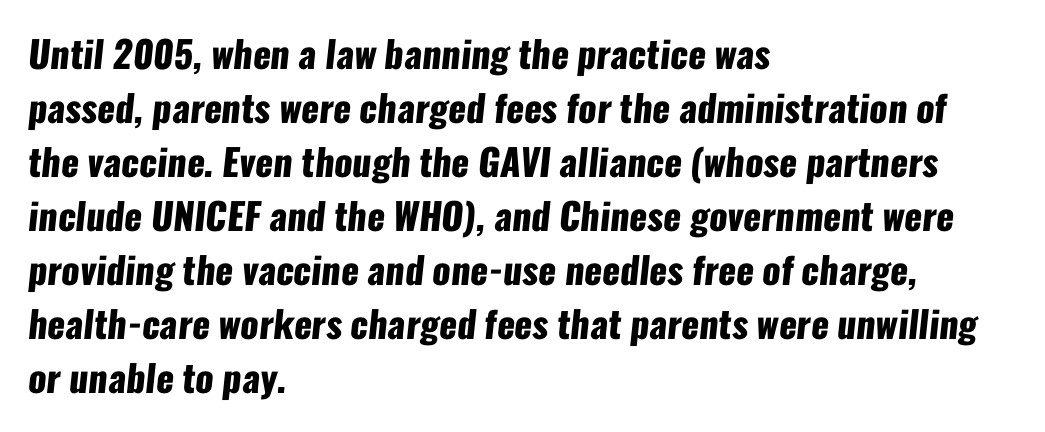
Horizontal alignment here is leftward, the default for most running prose. Is this a fixed-width face? No — the glyphs have proportional, varying widths. The font family rendered here belongs to the sans-serif group. The foot of each line stays bare and open. Letter spacing: default.
